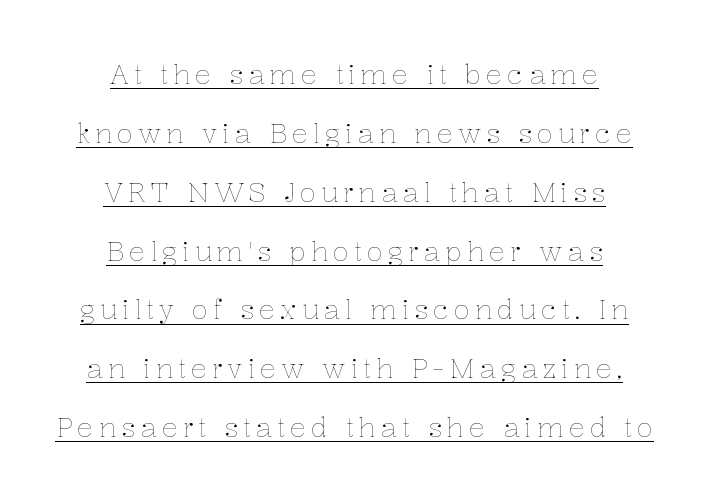
The image shows 27 px text type, upright; set centered, loose line spacing (2.18x), underlined.
